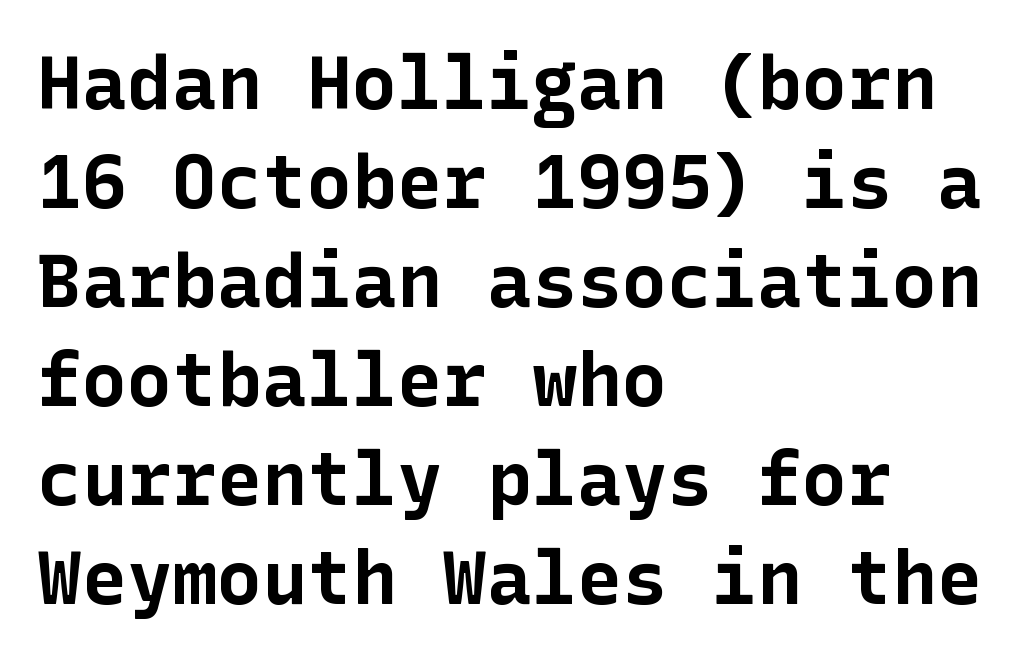
Q: Is the text bold? A: Yes.
Q: Is the text italic (slanted)? A: No, it is upright.
Q: Is the typeface a serif or a sans-serif typeface? A: Sans-serif.
Q: Is the text underlined? A: No.
Q: How is the paragraph aligned? A: Left-aligned.
Q: Is the spacing between letters normal or unusually wide? A: Normal.
Q: Is the spacing between lines tight, normal or loose? A: Normal.
Q: Width (condensed, normal, or wide)? A: Normal.
Q: Stroke contrast? A: Low.
Q: x-height? A: Medium.
